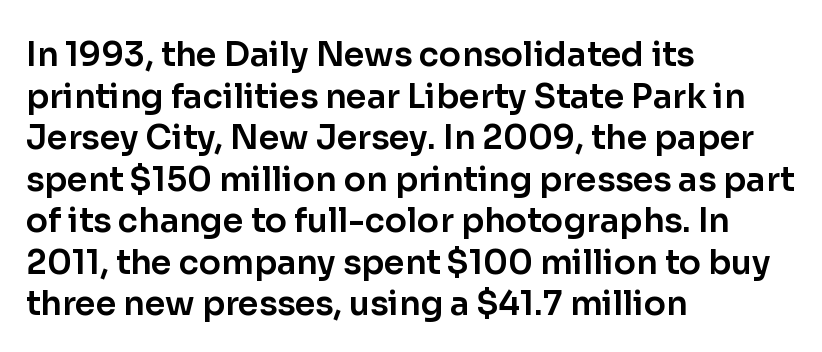
Q: Is the text italic (slanted)? A: No, it is upright.
Q: Is the typeface a serif or a sans-serif typeface? A: Sans-serif.
Q: Is the text underlined? A: No.
Q: How is the paragraph aligned? A: Left-aligned.
Q: Is the spacing between letters normal or unusually wide? A: Normal.
Q: Is the spacing between lines tight, normal or loose? A: Normal.
Q: Width (condensed, normal, or wide)? A: Normal.
Q: Stroke contrast? A: Low.
Q: x-height? A: Medium.
Q: Monospaced? A: No.
